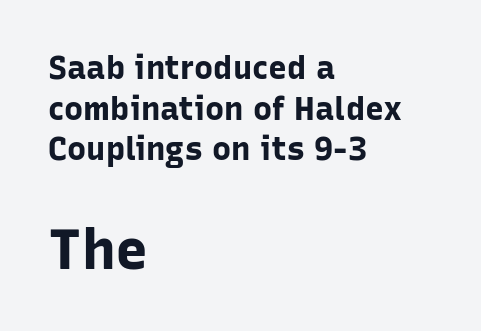
Short note: letters normally spaced. The characters display no serif detailing; their extremities are plain. The face used here has the dense, thick strokes of a bold. Is this a fixed-width face? No — the glyphs have proportional, varying widths. Of the two passages, the one underneath uses the larger point size.
